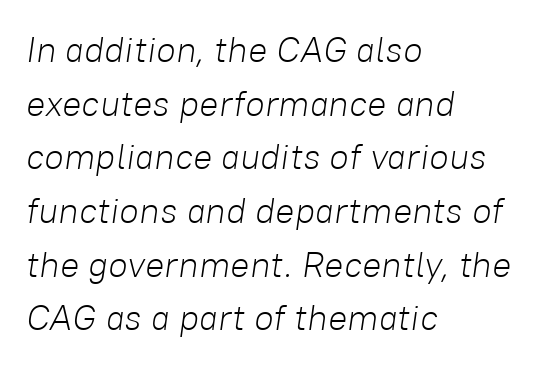
{"italic": "yes", "lean": "right", "slant_degrees": 8, "bold": "no", "weight": "light", "width": "normal", "stroke_contrast": "low", "x_height": "medium", "monospaced": "no", "underline": "no", "align": "left", "line_spacing": "normal", "line_spacing_ratio": 1.49, "letter_spacing": "normal", "letter_spacing_em": 0.0, "glyph_px": 36}
